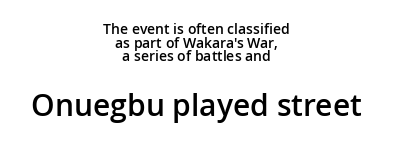
Font category for this specimen: sans-serif. Posture: upright roman. These lines stack symmetrically, like a column narrowing and widening about its center. Students, observe: this is what under-led, compact text looks like.
